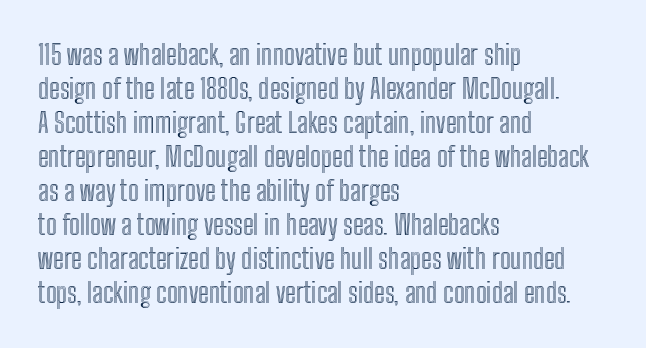
This sample uses plain, unmodified letter spacing. The setting favours the left margin, as ordinary paragraphs usually do. Does the lettering tilt? It doesn't — this is upright. Is there much room between lines? A standard amount, neither cramped nor airy.
